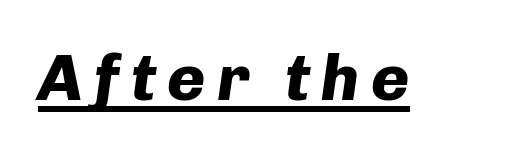
{"italic": "yes", "lean": "right", "slant_degrees": 8, "bold": "yes", "weight": "heavy", "width": "normal", "stroke_contrast": "low", "x_height": "medium", "monospaced": "no", "underline": "yes", "glyph_px": 65}
